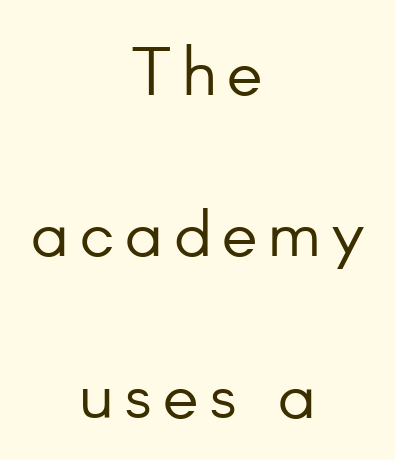
Q: Is the text bold? A: No.
Q: Is the text italic (slanted)? A: No, it is upright.
Q: Is the typeface a serif or a sans-serif typeface? A: Sans-serif.
Q: Is the text underlined? A: No.
Q: How is the paragraph aligned? A: Centered.
Q: Is the spacing between lines tight, normal or loose? A: Loose.
Q: Width (condensed, normal, or wide)? A: Normal.
Q: Stroke contrast? A: Low.
Q: x-height? A: Small.
Q: Monospaced? A: No.
